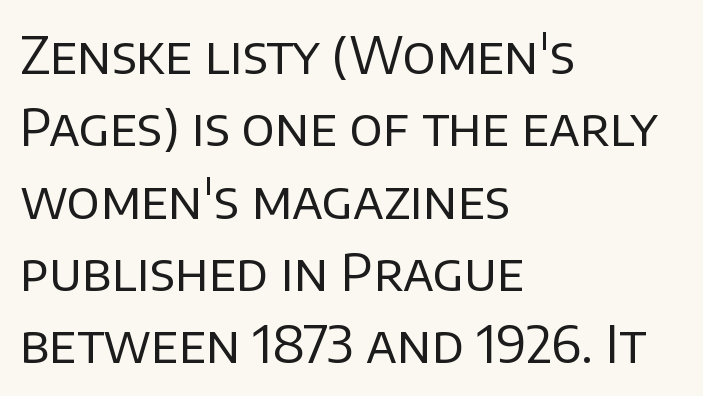
Q: Is the text bold? A: No.
Q: Is the text italic (slanted)? A: No, it is upright.
Q: Is the typeface a serif or a sans-serif typeface? A: Sans-serif.
Q: Is the text underlined? A: No.
Q: How is the paragraph aligned? A: Left-aligned.
Q: Is the spacing between letters normal or unusually wide? A: Normal.
Q: Is the spacing between lines tight, normal or loose? A: Normal.
Q: Width (condensed, normal, or wide)? A: Normal.
Q: Stroke contrast? A: Low.
Q: x-height? A: Large.
Q: Monospaced? A: No.
